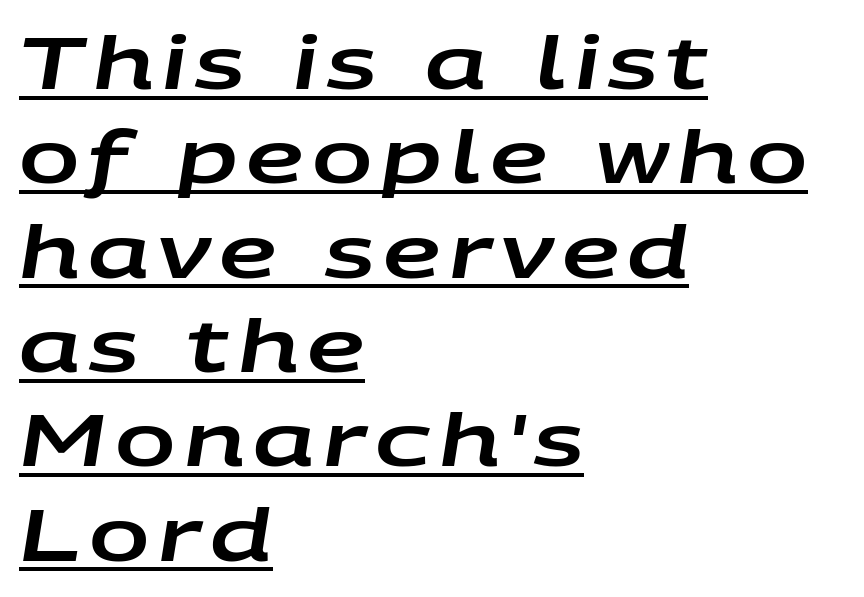
{"italic": "yes", "lean": "right", "slant_degrees": 9, "width": "wide", "stroke_contrast": "low", "x_height": "large", "monospaced": "no", "underline": "yes", "align": "left", "line_spacing": "normal", "line_spacing_ratio": 1.31, "glyph_px": 72}
